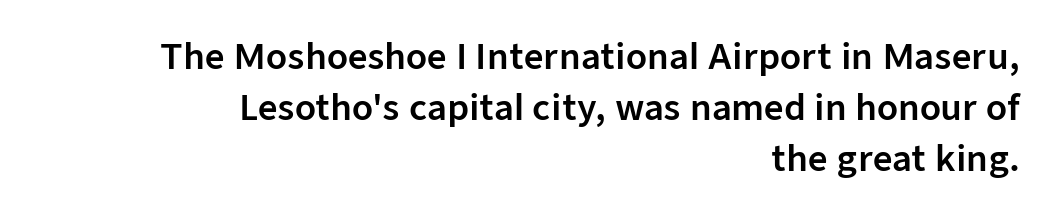
Q: Is the text italic (slanted)? A: No, it is upright.
Q: Is the typeface a serif or a sans-serif typeface? A: Sans-serif.
Q: Is the text underlined? A: No.
Q: How is the paragraph aligned? A: Right-aligned.
Q: Is the spacing between letters normal or unusually wide? A: Normal.
Q: Is the spacing between lines tight, normal or loose? A: Normal.
Q: Width (condensed, normal, or wide)? A: Normal.
Q: Stroke contrast? A: Low.
Q: x-height? A: Medium.
Q: Monospaced? A: No.
